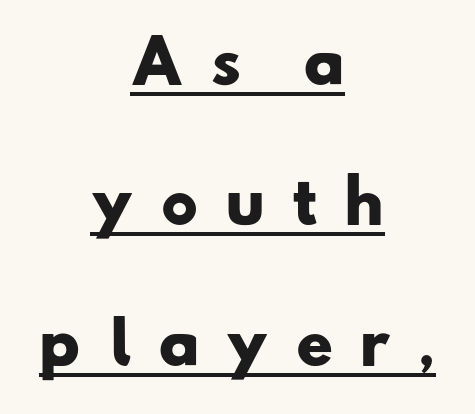
Q: Is the text bold? A: Yes.
Q: Is the typeface a serif or a sans-serif typeface? A: Sans-serif.
Q: Is the text underlined? A: Yes.
Q: How is the paragraph aligned? A: Centered.
Q: Is the spacing between letters normal or unusually wide? A: Unusually wide.
Q: Is the spacing between lines tight, normal or loose? A: Loose.
Q: Width (condensed, normal, or wide)? A: Wide.
Q: Stroke contrast? A: Low.
Q: x-height? A: Small.
Q: Monospaced? A: No.
